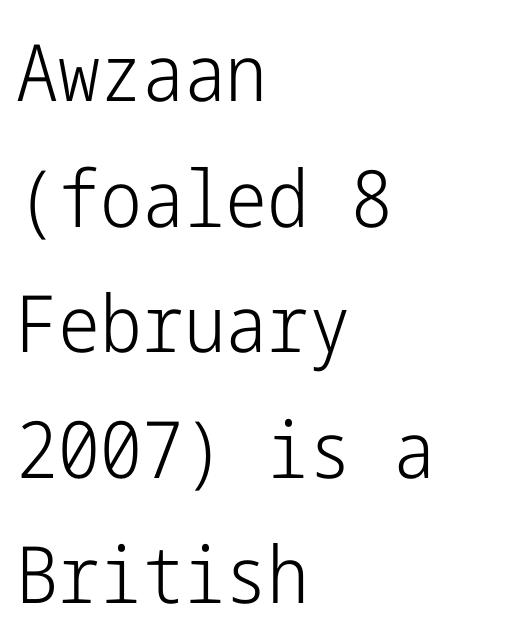
Q: Is the text bold? A: No.
Q: Is the text italic (slanted)? A: No, it is upright.
Q: Is the typeface a serif or a sans-serif typeface? A: Sans-serif.
Q: Is the text underlined? A: No.
Q: How is the paragraph aligned? A: Left-aligned.
Q: Is the spacing between letters normal or unusually wide? A: Normal.
Q: Is the spacing between lines tight, normal or loose? A: Normal.
Q: Width (condensed, normal, or wide)? A: Condensed.
Q: Stroke contrast? A: Low.
Q: x-height? A: Medium.
